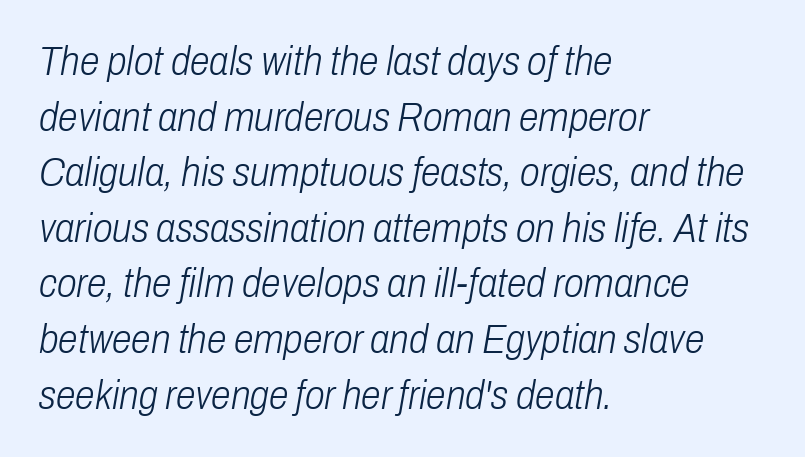
{"italic": "yes", "lean": "right", "slant_degrees": 10, "bold": "no", "weight": "light", "width": "condensed", "stroke_contrast": "low", "x_height": "medium", "monospaced": "no", "underline": "no", "align": "left", "line_spacing": "normal", "line_spacing_ratio": 1.39, "letter_spacing": "normal", "letter_spacing_em": 0.0, "glyph_px": 40}
